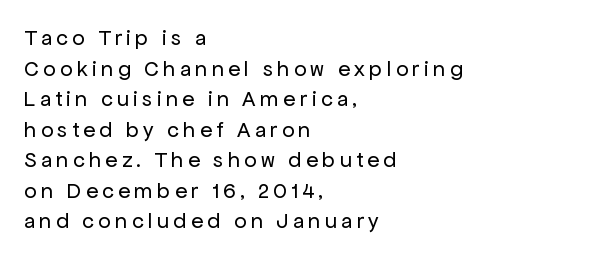
The image shows 22 px text type, upright; set left-aligned, normal line spacing (1.39x), unusually wide letter spacing (+0.2 em), not underlined.
